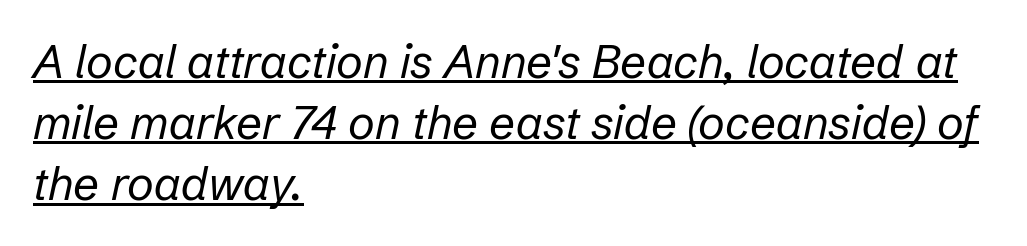
{"italic": "yes", "lean": "right", "slant_degrees": 12, "bold": "no", "weight": "regular", "width": "normal", "stroke_contrast": "low", "x_height": "medium", "monospaced": "no", "underline": "yes", "align": "left", "line_spacing": "normal", "line_spacing_ratio": 1.33, "letter_spacing": "normal", "letter_spacing_em": 0.0, "glyph_px": 46}
